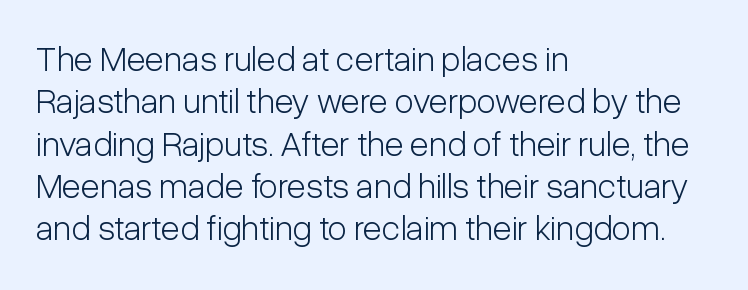
The image shows 35 px light, condensed sans-serif type, upright; set left-aligned, line spacing 1.21x, normal letter spacing, not underlined; low stroke contrast and a medium x-height.
